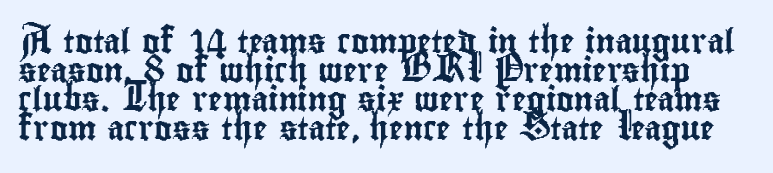
The image shows 24 px text type, upright; set line spacing 1.21x, normal letter spacing, not underlined.
